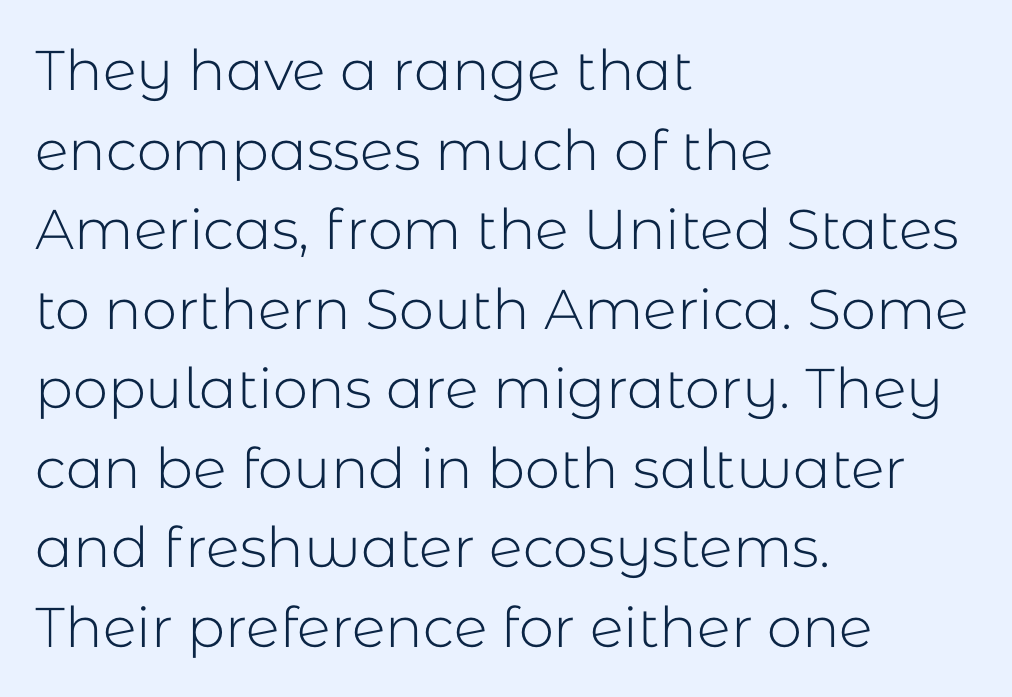
Every stem runs plumb, perpendicular to the baseline. Counters stay open thanks to moderate or lighter strokes. Line beginnings align vertically; line endings do not. The passage shown is typed in a proportional face where columns would drift. Baseline-to-baseline distance is the conventional proportion of letter height.
